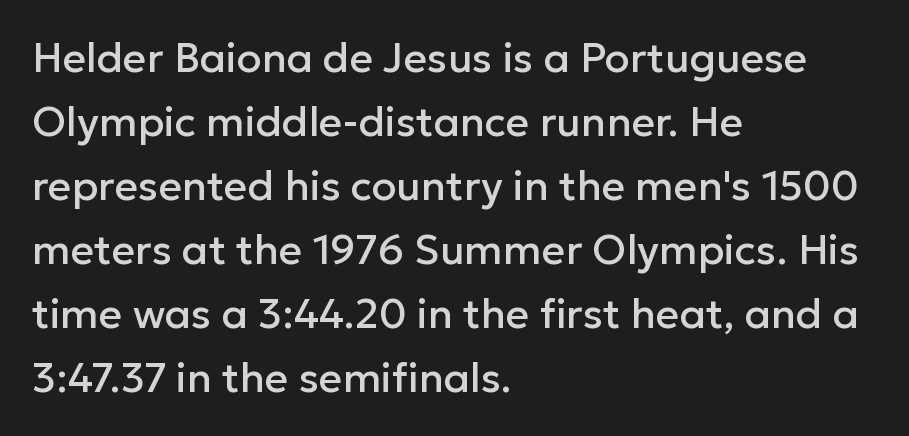
Horizontal alignment here is leftward, the default for most running prose. Letterform terminals end flat and unadorned throughout the passage. Students, observe: this is what conventionally led text looks like. Spacing verdict: proportional, widths tailored to each character. Short note: letters normally spaced. Type without underlining.
